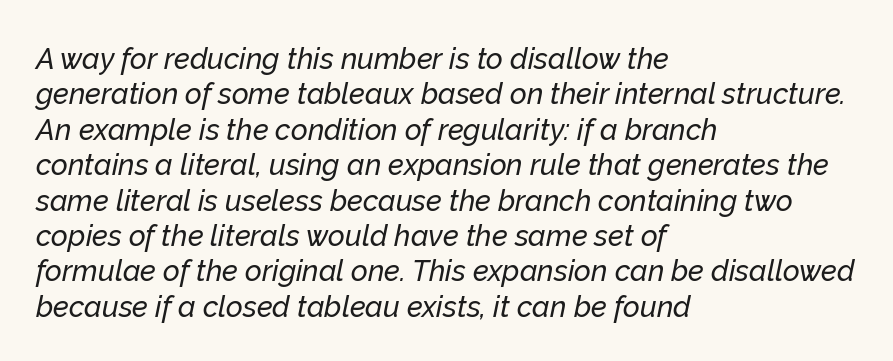
Q: Is the text italic (slanted)? A: Yes, it leans right by about 12 degrees.
Q: Is the text underlined? A: No.
Q: How is the paragraph aligned? A: Left-aligned.
Q: Is the spacing between letters normal or unusually wide? A: Normal.
Q: Width (condensed, normal, or wide)? A: Normal.
Q: Stroke contrast? A: Low.
Q: x-height? A: Medium.
Q: Monospaced? A: No.
